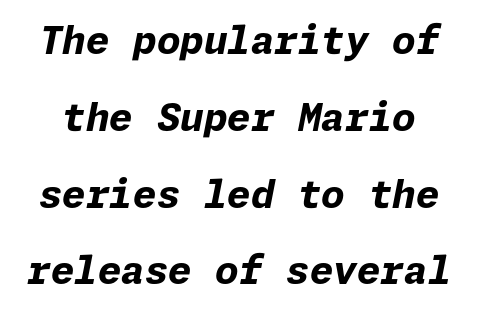
{"italic": "yes", "lean": "right", "slant_degrees": 11, "bold": "yes", "weight": "bold", "width": "normal", "stroke_contrast": "low", "x_height": "medium", "underline": "no", "line_spacing": "loose", "line_spacing_ratio": 2.02, "letter_spacing": "normal", "letter_spacing_em": 0.0, "glyph_px": 38}
